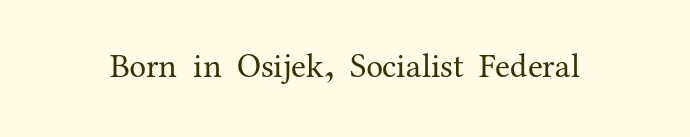
Q: Is the text bold? A: No.
Q: Is the text italic (slanted)? A: No, it is upright.
Q: Is the typeface a serif or a sans-serif typeface? A: Serif.
Q: Is the text underlined? A: No.
Q: Is the spacing between letters normal or unusually wide? A: Normal.
Q: Width (condensed, normal, or wide)? A: Normal.
Q: Stroke contrast? A: Medium.
Q: x-height? A: Medium.
Q: Monospaced? A: No.
